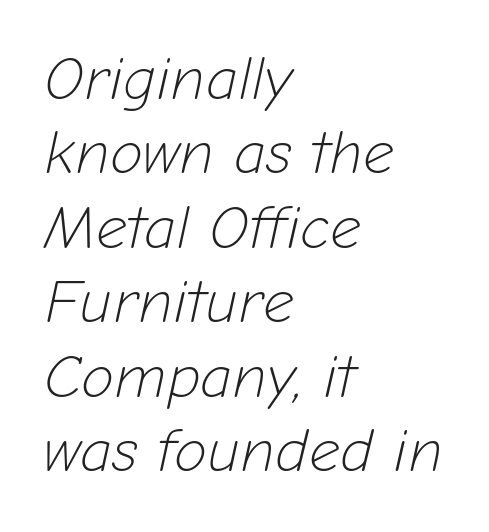
The image shows 61 px light type, italic (leaning right); set left-aligned, line spacing 1.22x, normal letter spacing, not underlined; low stroke contrast and a medium x-height.
